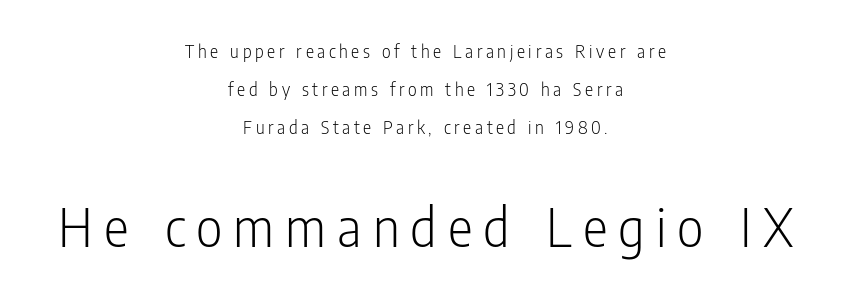
The image shows 58 px light, condensed sans-serif type, upright; set centered, loose line spacing (1.99x), not underlined; the second (bottom) block is 3.05x larger; low stroke contrast and a medium x-height.
